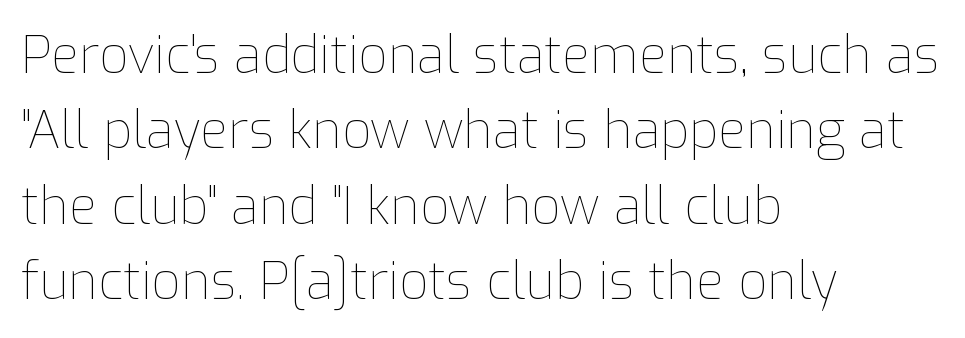
Q: Is the text bold? A: No.
Q: Is the text italic (slanted)? A: No, it is upright.
Q: Is the text underlined? A: No.
Q: How is the paragraph aligned? A: Left-aligned.
Q: Is the spacing between letters normal or unusually wide? A: Normal.
Q: Is the spacing between lines tight, normal or loose? A: Normal.
Q: Width (condensed, normal, or wide)? A: Normal.
Q: Stroke contrast? A: Low.
Q: x-height? A: Medium.
Q: Monospaced? A: No.
